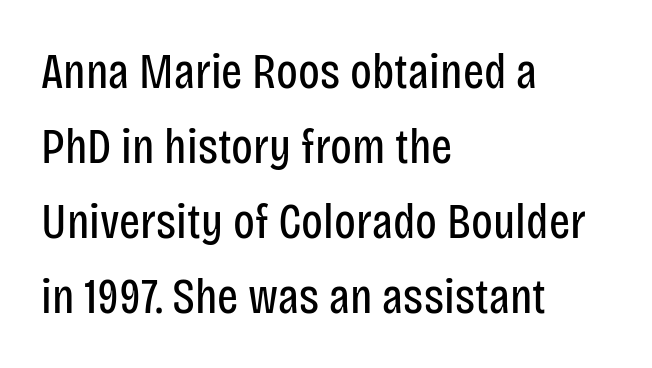
The image shows 50 px regular-weight, condensed sans-serif type, upright; set left-aligned, normal line spacing (1.5x), normal letter spacing, not underlined; low stroke contrast and a large x-height.
